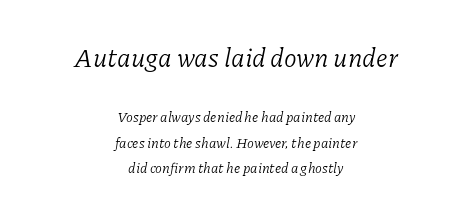
Inter-character spacing is left at the font's built-in metrics. The space directly below the letters is spotless. Where is the straight margin? There isn't one; the lines are centered. Is the stroke heavy? The answer is a plain regular-or-lighter. Slant detected: the letters are inclined.
